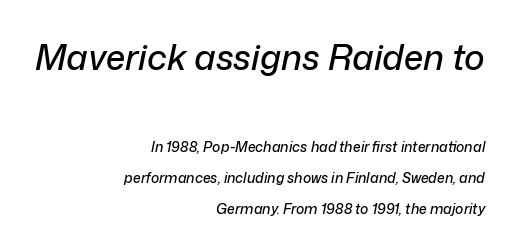
The image shows 35 px text type, italic (leaning right); set right-aligned, loose line spacing (2.21x), normal letter spacing, not underlined; the first (top) block is 2.5x larger; low stroke contrast and a medium x-height.
